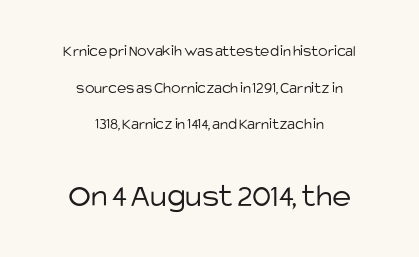
The line-height multiplier appears high, well above default. Horizontally, the lines are justified to the midpoint only. The line texture is even and compact thanks to regular tracking. Stem width sits at or under what a default text font uses. Looks like regular typesetting: each glyph gets only the width it needs. The text was rendered using a sans face with plain stroke endings.
